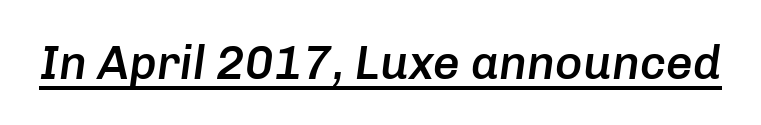
Q: Is the text bold? A: Semi-bold.
Q: Is the text italic (slanted)? A: Yes, it leans right by about 8 degrees.
Q: Is the text underlined? A: Yes.
Q: Is the spacing between letters normal or unusually wide? A: Normal.
Q: Width (condensed, normal, or wide)? A: Normal.
Q: Stroke contrast? A: Low.
Q: x-height? A: Medium.
Q: Monospaced? A: No.
